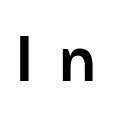
The image shows 65 px semibold sans-serif type, upright; set unusually wide letter spacing (+0.41 em), not underlined; low stroke contrast and a medium x-height.
